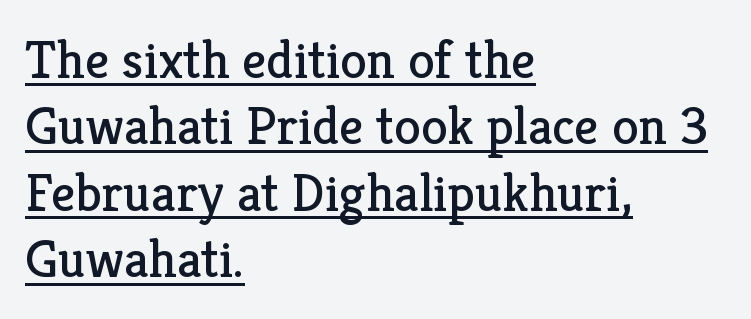
{"serif": "yes", "italic": "no", "bold": "no", "weight": "regular", "width": "normal", "stroke_contrast": "low", "x_height": "medium", "monospaced": "no", "underline": "yes", "align": "left", "line_spacing_ratio": 1.23, "letter_spacing": "normal", "letter_spacing_em": 0.0, "glyph_px": 54}
